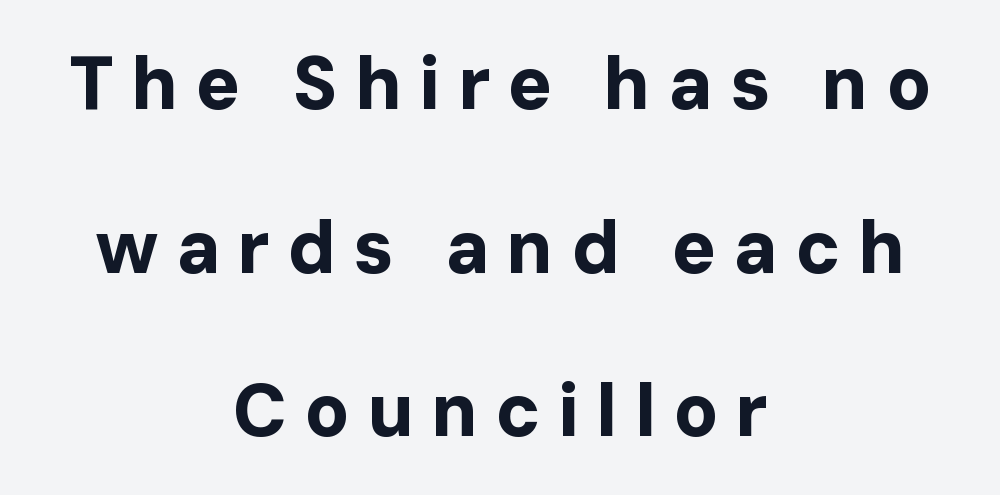
{"serif": "no", "italic": "no", "bold": "yes", "weight": "bold", "width": "normal", "stroke_contrast": "low", "x_height": "medium", "monospaced": "no", "underline": "no", "align": "center", "line_spacing": "loose", "line_spacing_ratio": 2.21, "letter_spacing": "wide", "letter_spacing_em": 0.23, "glyph_px": 74}
